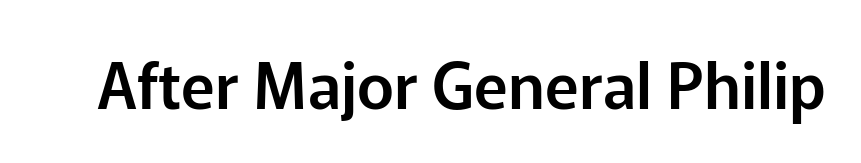
The image shows 63 px sans-serif type, upright; set normal letter spacing, not underlined; low stroke contrast and a medium x-height.
